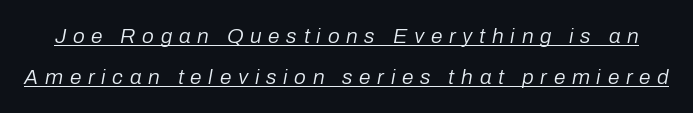
{"italic": "yes", "lean": "right", "slant_degrees": 10, "bold": "no", "underline": "yes", "line_spacing": "loose", "line_spacing_ratio": 1.93, "letter_spacing": "wide", "letter_spacing_em": 0.32, "glyph_px": 21}
